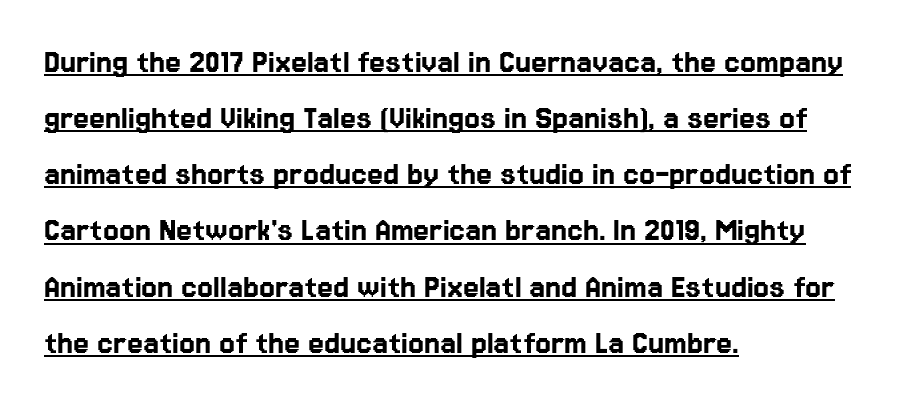
Every row of glyphs begins at an identical x-position on the left. Looks like regular typesetting: each glyph gets only the width it needs. Serifs: no, the terminals of the letterforms are clean. Honestly, the row spacing looks completely unremarkable.
